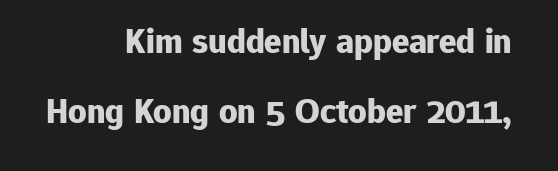
The image shows 36 px bold sans-serif type, upright; set right-aligned, loose line spacing (1.94x), normal letter spacing, not underlined; low stroke contrast and a medium x-height.
